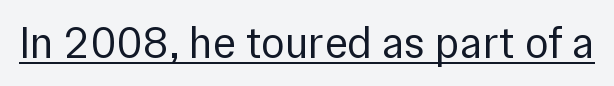
The rendered words wear a rule along their underside. The cut favours lightness, reaching ordinary text weight at its darkest. Varying glyph widths throughout — classic text-font behaviour. Nothing sits at the stroke ends, so this counts as sans-serif. The gaps between neighbouring characters are ordinary and unremarkable. Characters remain perfectly vertical along every line.
